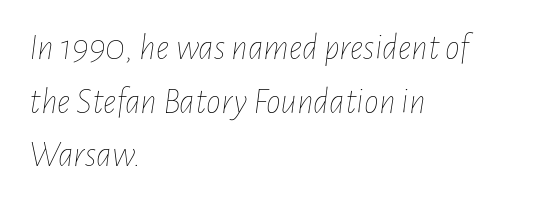
{"italic": "yes", "lean": "right", "slant_degrees": 7, "bold": "no", "weight": "thin", "width": "condensed", "stroke_contrast": "low", "x_height": "medium", "monospaced": "no", "underline": "no", "align": "left", "line_spacing": "normal", "line_spacing_ratio": 1.45, "letter_spacing": "normal", "letter_spacing_em": 0.0, "glyph_px": 37}
